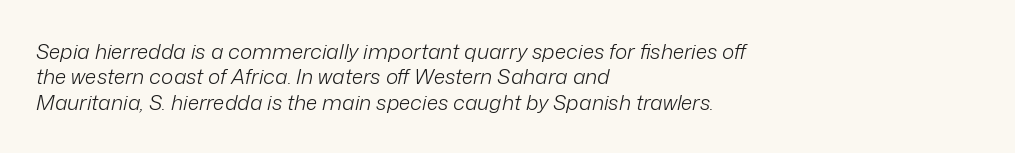
The image shows 21 px text type, italic (leaning right); set left-aligned, line spacing 1.21x, normal letter spacing, not underlined.
